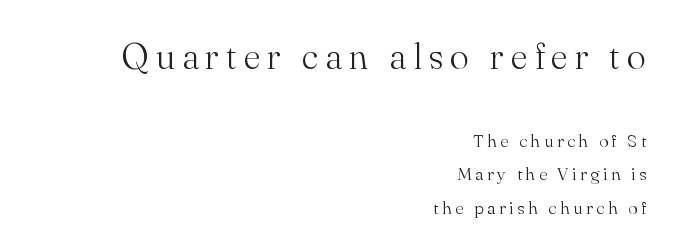
Q: Is the text bold? A: No.
Q: Is the text italic (slanted)? A: No, it is upright.
Q: Is the typeface a serif or a sans-serif typeface? A: Serif.
Q: Is the text underlined? A: No.
Q: How is the paragraph aligned? A: Right-aligned.
Q: Which block of text is set in a larger size, the first (top) or the second (bottom)? A: The first (top) one.
Q: Width (condensed, normal, or wide)? A: Normal.
Q: Stroke contrast? A: Medium.
Q: x-height? A: Small.
Q: Monospaced? A: No.
